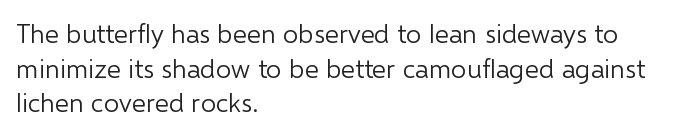
The block of text has a typical density, with ordinary space between rows. Which margin do the lines hug? The left one — the right edge is uneven. The space directly below the letters is spotless. This is the regular roman posture of the typeface. Does extra space separate the letters? No, they use regular spacing.
